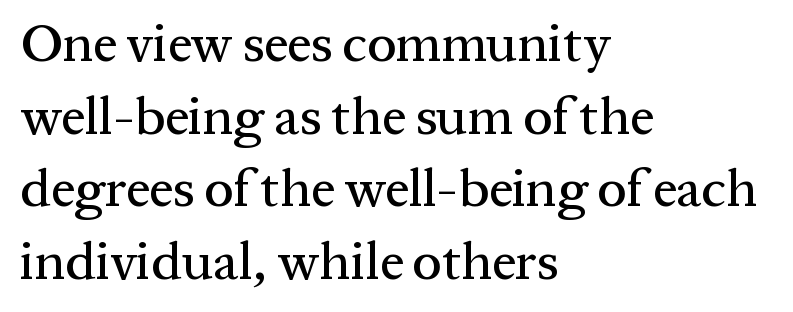
Italic? Not at all — the glyphs are vertical. Is this a fixed-width face? No — the glyphs have proportional, varying widths. Characters follow at the spacing the type designer built in. Are there feet on the stems? There are — it's a serif.
